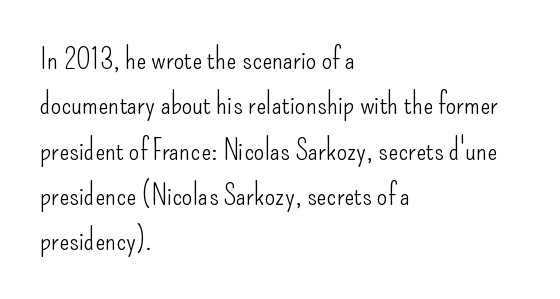
{"serif": "no", "italic": "no", "bold": "no", "weight": "light", "width": "condensed", "stroke_contrast": "low", "x_height": "small", "monospaced": "no", "underline": "no", "align": "left", "line_spacing": "normal", "line_spacing_ratio": 1.51, "letter_spacing": "normal", "letter_spacing_em": 0.0, "glyph_px": 30}
